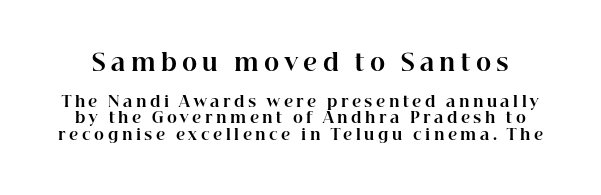
{"italic": "no", "bold": "yes", "underline": "no", "line_spacing": "tight", "line_spacing_ratio": 1.08, "letter_spacing": "wide", "letter_spacing_em": 0.23, "larger_block": "first", "size_ratio": 1.53, "glyph_px": 23}
